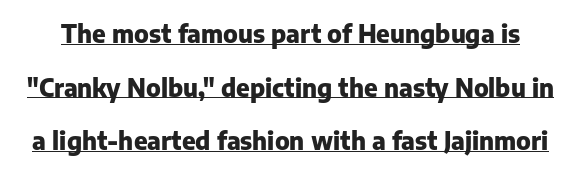
{"italic": "no", "bold": "yes", "underline": "yes", "line_spacing": "loose", "line_spacing_ratio": 2.23, "letter_spacing": "normal", "letter_spacing_em": 0.0, "glyph_px": 24}
